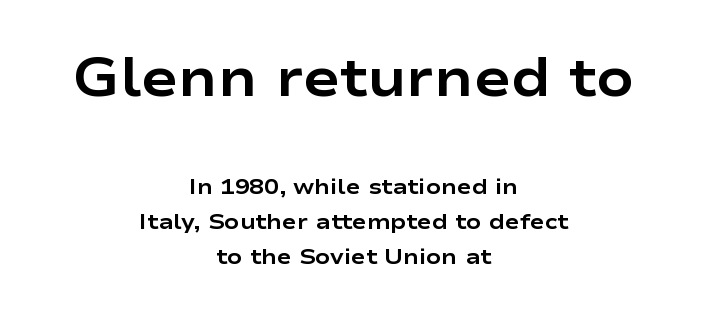
{"serif": "no", "italic": "no", "bold": "yes", "weight": "bold", "width": "wide", "stroke_contrast": "low", "x_height": "medium", "monospaced": "no", "underline": "no", "align": "center", "line_spacing": "normal", "line_spacing_ratio": 1.59, "letter_spacing": "normal", "letter_spacing_em": 0.0, "larger_block": "first", "size_ratio": 2.5, "glyph_px": 55}
